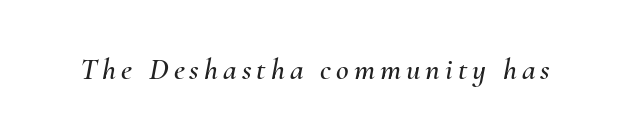
Q: Is the text italic (slanted)? A: Yes, it leans right by about 10 degrees.
Q: Is the text underlined? A: No.
Q: Width (condensed, normal, or wide)? A: Normal.
Q: Stroke contrast? A: Medium.
Q: x-height? A: Small.
Q: Monospaced? A: No.
